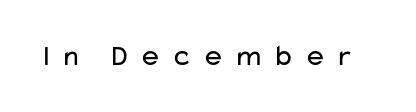
Q: Is the text bold? A: No.
Q: Is the text italic (slanted)? A: No, it is upright.
Q: Is the typeface a serif or a sans-serif typeface? A: Sans-serif.
Q: Is the text underlined? A: No.
Q: Is the spacing between letters normal or unusually wide? A: Unusually wide.
Q: Width (condensed, normal, or wide)? A: Wide.
Q: Stroke contrast? A: Low.
Q: x-height? A: Medium.
Q: Monospaced? A: No.
